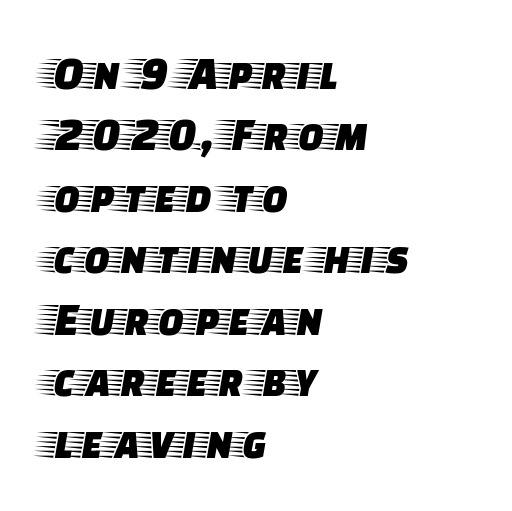
The space directly below the letters is spotless. A typesetter would call this zero additional tracking. Little horizontal feet cap the strokes, marking this as serif type. The paragraph has a hard left edge and a soft right edge. The leading is moderate, giving the passage an even texture. Character widths vary here, with narrow letters taking less room than wide ones.
